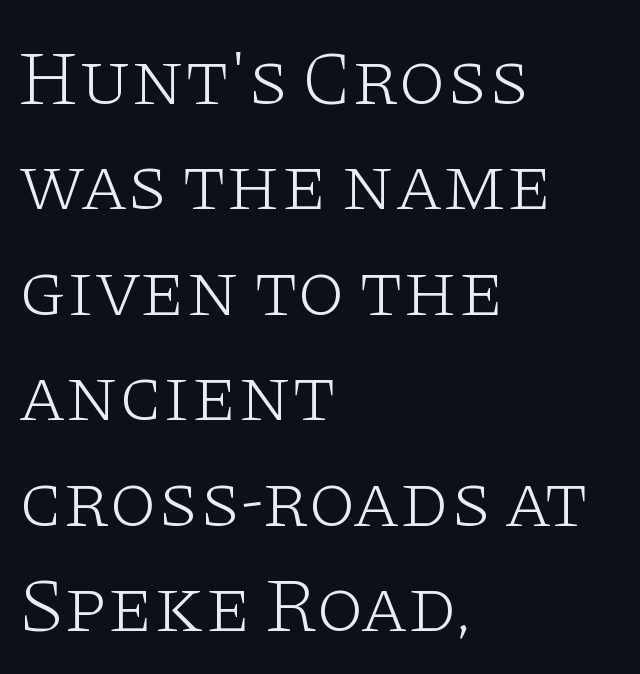
This is the regular roman posture of the typeface. Spacing between characters is what you'd get straight out of the box. Reading down the column, the eye jumps a familiar distance to each next line. Look at the bottom of the vertical strokes: they flare into serifs here. The strip under each line holds only bare page. The face used here is proportionally spaced, like ordinary book or web type.
